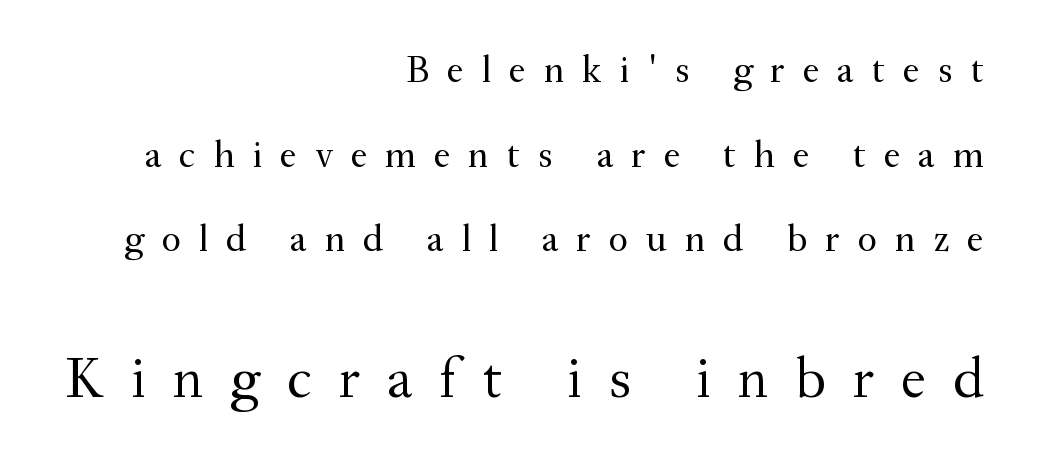
{"serif": "yes", "italic": "no", "bold": "no", "weight": "regular", "width": "normal", "stroke_contrast": "medium", "x_height": "small", "monospaced": "no", "underline": "no", "align": "right", "line_spacing": "loose", "line_spacing_ratio": 2.23, "letter_spacing": "wide", "letter_spacing_em": 0.47, "larger_block": "second", "size_ratio": 1.5, "glyph_px": 57}
